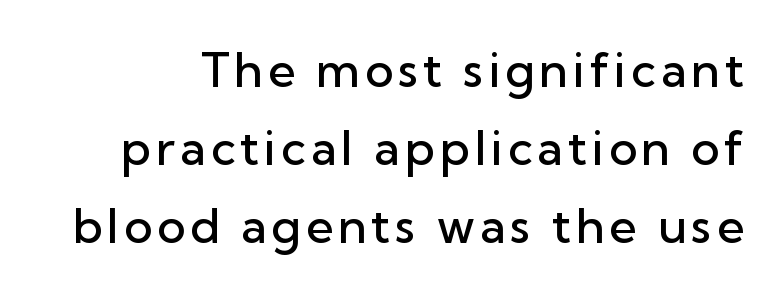
Q: Is the text bold? A: Semi-bold.
Q: Is the text italic (slanted)? A: No, it is upright.
Q: Is the typeface a serif or a sans-serif typeface? A: Sans-serif.
Q: Is the text underlined? A: No.
Q: Is the spacing between lines tight, normal or loose? A: Normal.
Q: Width (condensed, normal, or wide)? A: Normal.
Q: Stroke contrast? A: Low.
Q: x-height? A: Medium.
Q: Monospaced? A: No.
